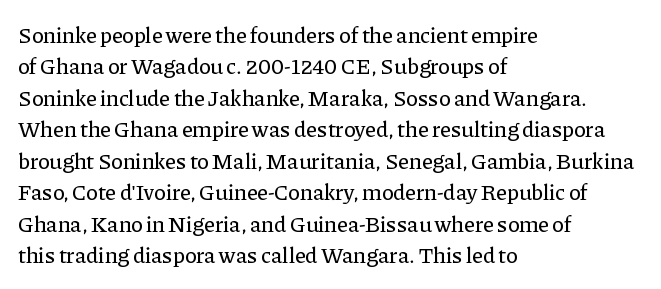
The image shows 22 px text type, upright; set left-aligned, normal line spacing (1.43x), normal letter spacing, not underlined.
